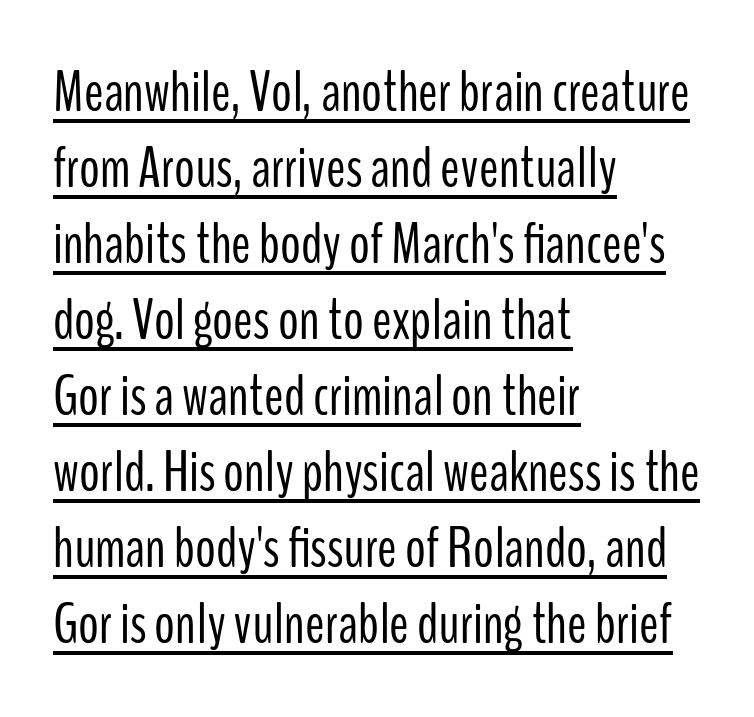
The image shows 58 px light, condensed sans-serif type, upright; set left-aligned, normal line spacing (1.31x), normal letter spacing, underlined; low stroke contrast and a medium x-height.
